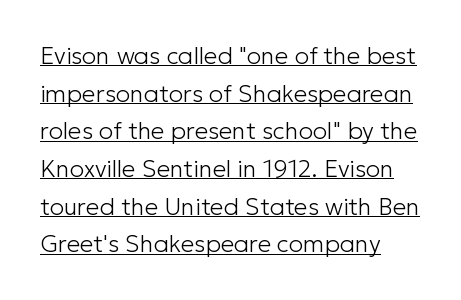
The image shows 24 px text type, upright; set left-aligned, normal line spacing (1.57x), normal letter spacing, underlined.
